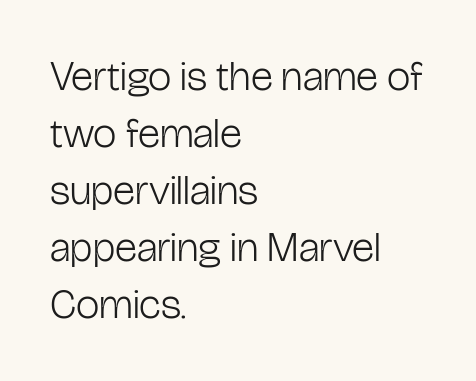
This rendering features lettering with no underline. In CSS terms this would be text-align: left. Note: no serifs on the glyphs. Observe the ordinary spacing: letters are neighbours, not strangers. Heaviness? Minimal to ordinary, like unemphasized prose. Normally led — the rows are evenly, conventionally spaced.
